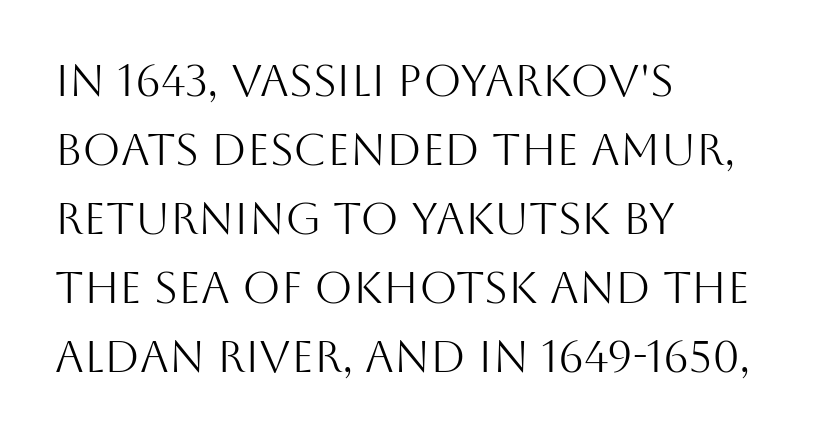
The image shows 44 px light sans-serif type, upright; set left-aligned, normal line spacing (1.57x), normal letter spacing, not underlined; medium stroke contrast and a large x-height.
